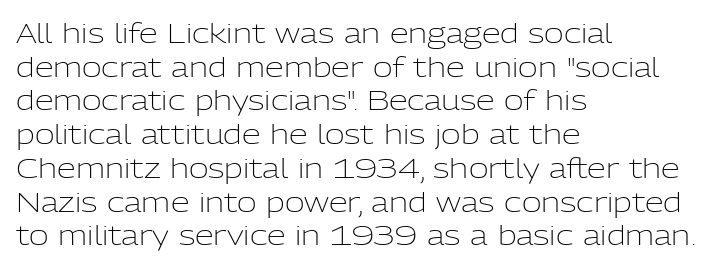
The image shows 27 px text type, upright; set left-aligned, normal line spacing (1.25x), normal letter spacing, not underlined.
